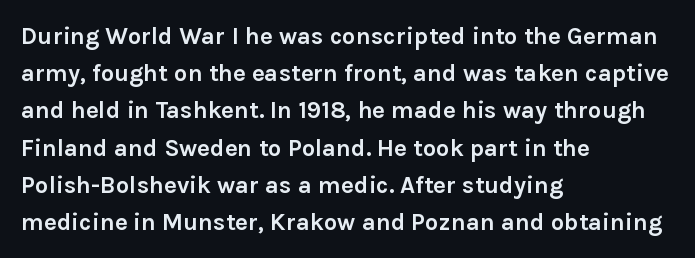
The passage shown has conventional tracking throughout. Underline: absent. The lines in this sample share a left origin and differ only in where they stop. These lines carry a lot of weight — the face is fully bold. Leading: standard. Characters remain perfectly vertical along every line.
